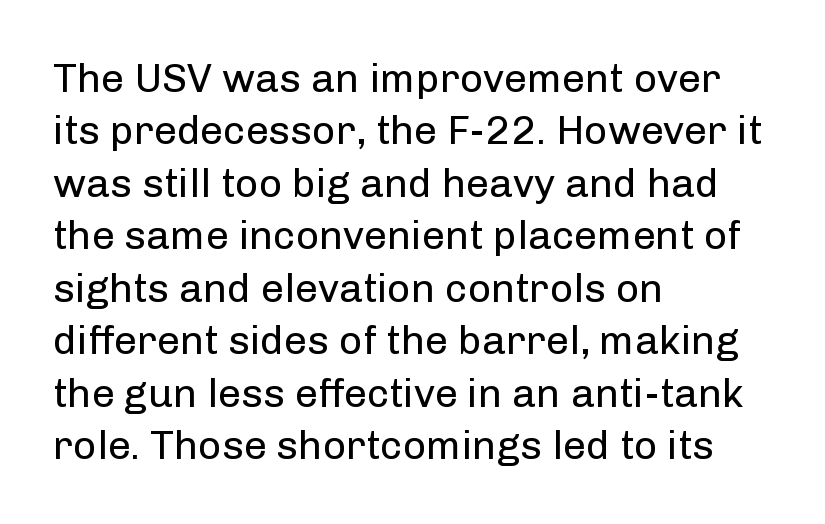
{"serif": "no", "italic": "no", "bold": "no", "weight": "regular", "width": "normal", "stroke_contrast": "low", "x_height": "medium", "monospaced": "no", "underline": "no", "align": "left", "line_spacing": "normal", "line_spacing_ratio": 1.28, "letter_spacing": "normal", "letter_spacing_em": 0.0, "glyph_px": 41}
